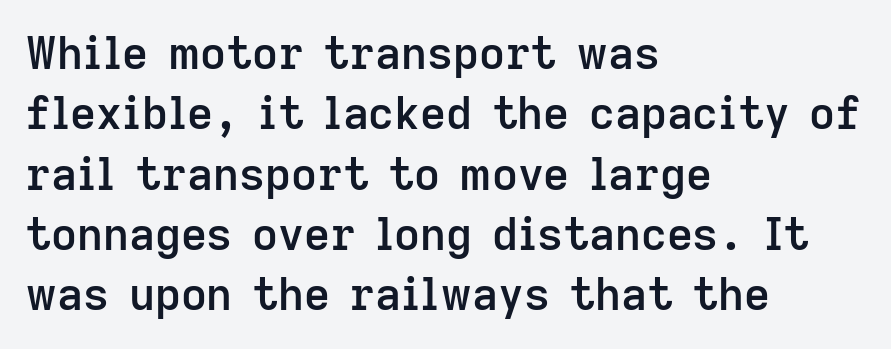
The image shows 45 px semibold sans-serif type, upright; set left-aligned, normal line spacing (1.34x), normal letter spacing, not underlined; low stroke contrast and a medium x-height.
